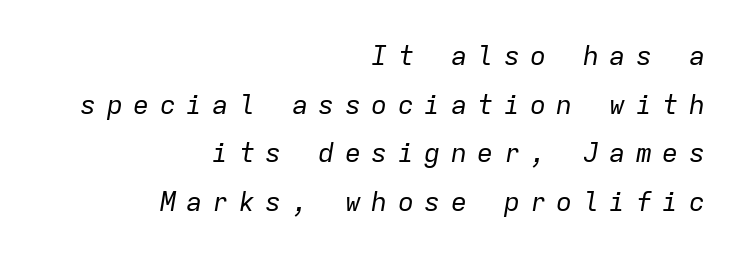
The image shows 27 px text type, italic (leaning right); set right-aligned, line spacing 1.8x, unusually wide letter spacing (+0.38 em), not underlined.
